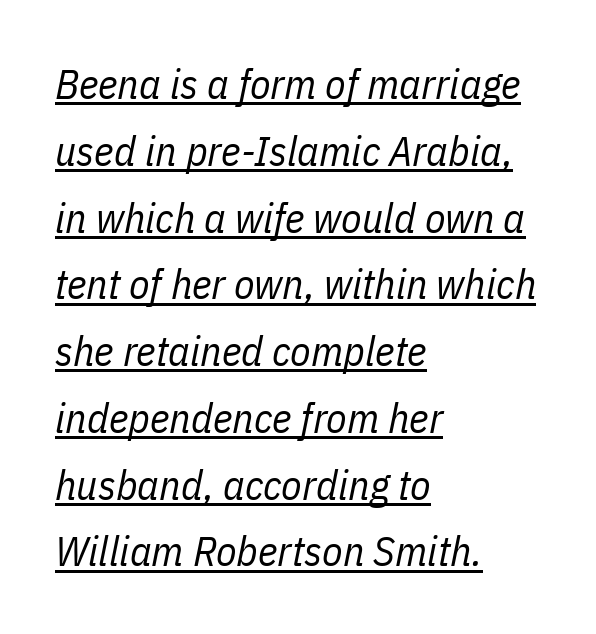
The line texture is even and compact thanks to regular tracking. These glyphs show unthickened strokes, regular width or finer. Italic: yes, the glyphs are oblique. The rendered words wear a rule along their underside. Rows of type keep a routine distance in the vertical direction. This rendering uses left alignment, leaving the right contour irregular.
